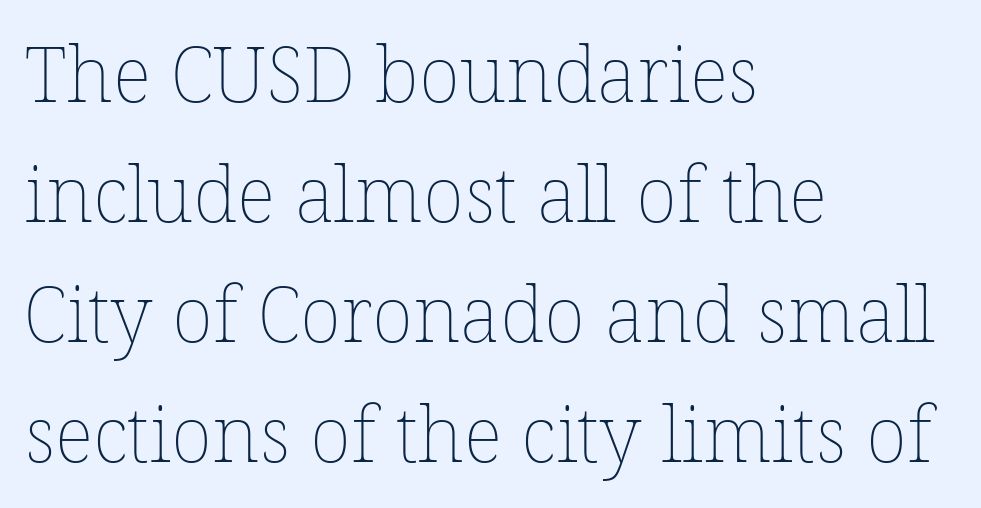
Baseline-to-baseline distance is the conventional proportion of letter height. The rag falls on the right side of this text block. Posture: vertical. Varying glyph widths throughout — classic text-font behaviour. The letters look calm and open, with moderate or lighter stems. The letterforms sit shoulder to shoulder at normal distance.
